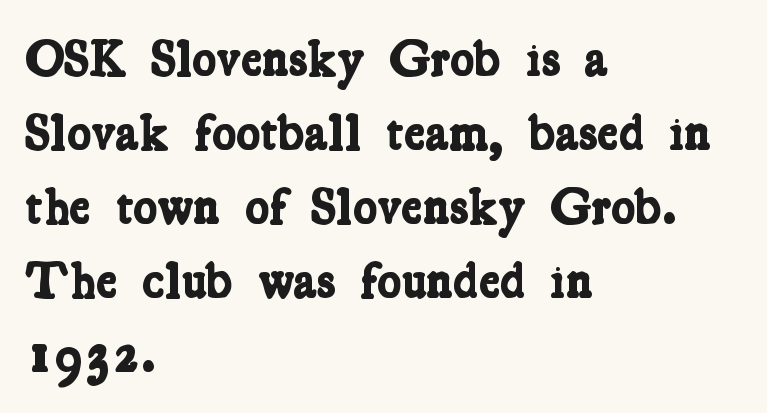
Character widths vary here, with narrow letters taking less room than wide ones. Anything drawn beneath the words? Only blank space. One-word summary of the alignment: left. Does the weight exceed regular? Yes, all the way to bold. Characters follow at the spacing the type designer built in.
